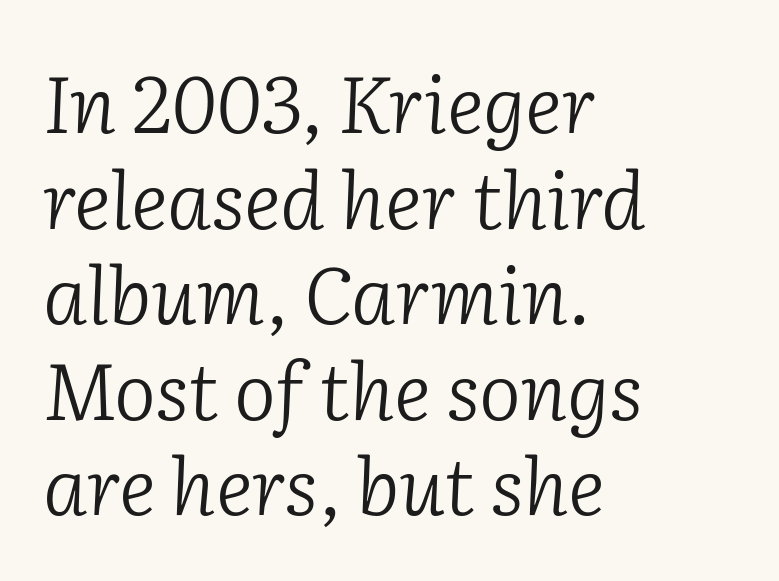
Does the lettering tilt? It does — this is italic. The strokes are not fattened; the text isn't bold. Looks like regular typesetting: each glyph gets only the width it needs. These lines are composed in type with serifs.
